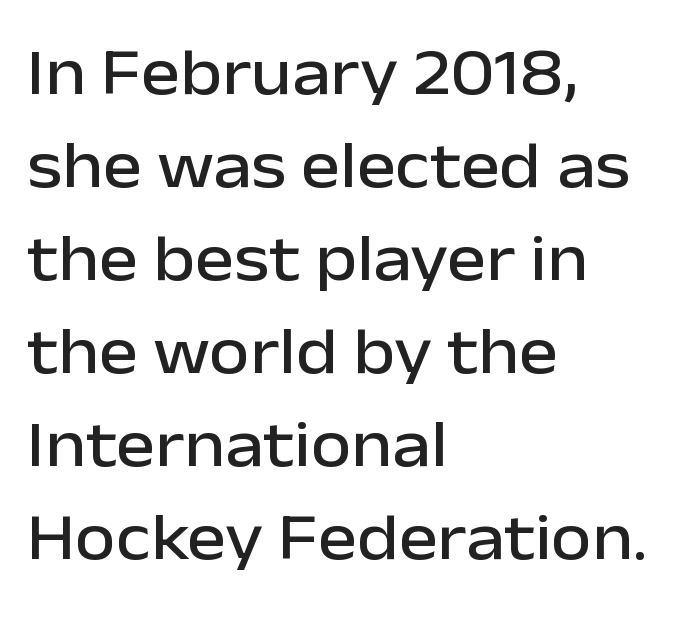
{"serif": "no", "italic": "no", "width": "normal", "stroke_contrast": "low", "x_height": "medium", "monospaced": "no", "underline": "no", "align": "left", "line_spacing": "normal", "line_spacing_ratio": 1.41, "letter_spacing": "normal", "letter_spacing_em": 0.0, "glyph_px": 66}
